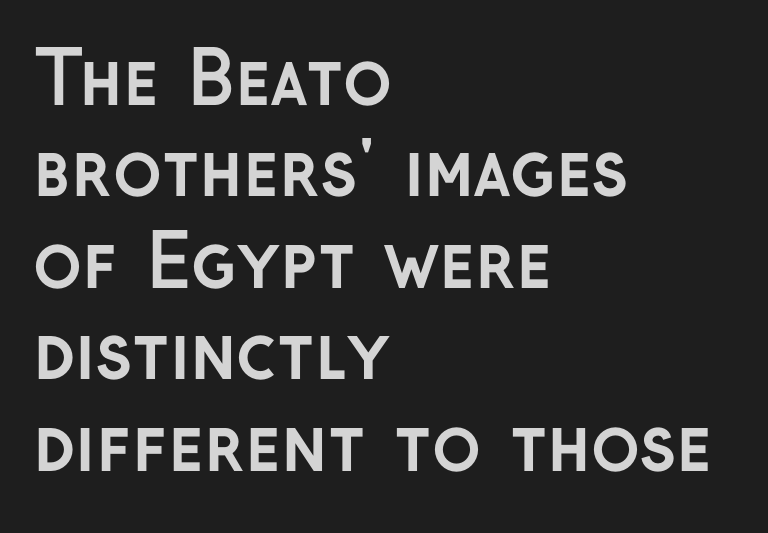
The image shows 72 px semibold sans-serif type, upright; set left-aligned, normal line spacing (1.27x), normal letter spacing, not underlined; low stroke contrast and a medium x-height.
